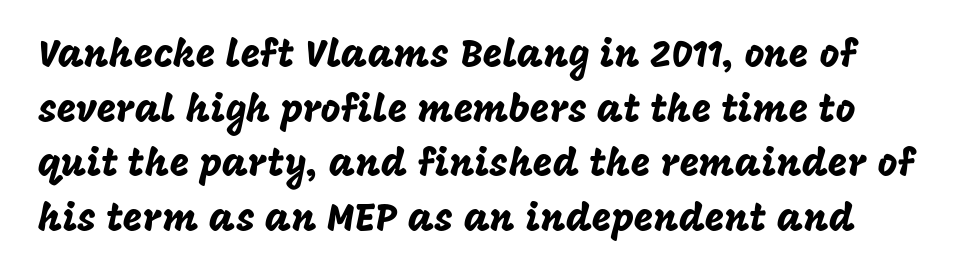
The image shows 38 px sans-serif type; set normal line spacing (1.44x), normal letter spacing, not underlined; low stroke contrast and a large x-height.
